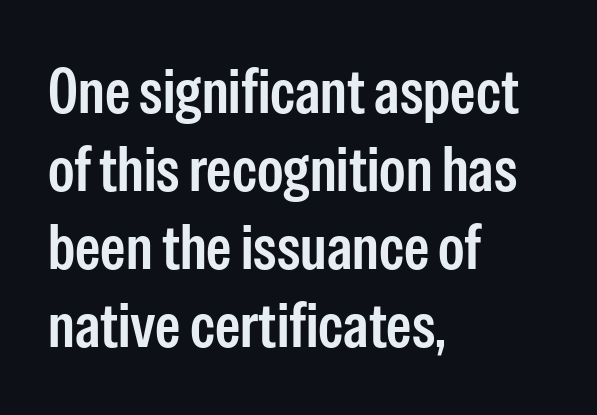
Q: Is the text bold? A: Semi-bold.
Q: Is the text italic (slanted)? A: No, it is upright.
Q: Is the typeface a serif or a sans-serif typeface? A: Sans-serif.
Q: Is the text underlined? A: No.
Q: How is the paragraph aligned? A: Left-aligned.
Q: Is the spacing between letters normal or unusually wide? A: Normal.
Q: Width (condensed, normal, or wide)? A: Condensed.
Q: Stroke contrast? A: Low.
Q: x-height? A: Medium.
Q: Monospaced? A: No.
